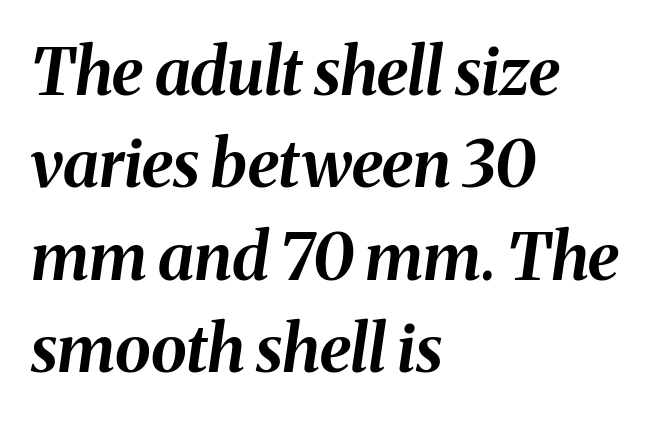
You could not count columns in this text — the font is proportionally spaced. Unmarked baselines from the first word to the last. Observe the lean: these are italic letterforms. Horizontal bands of white between lines are of average thickness. These words are printed bold, with thick strokes throughout. Standard letterfit; no display-style spreading of the glyphs.
